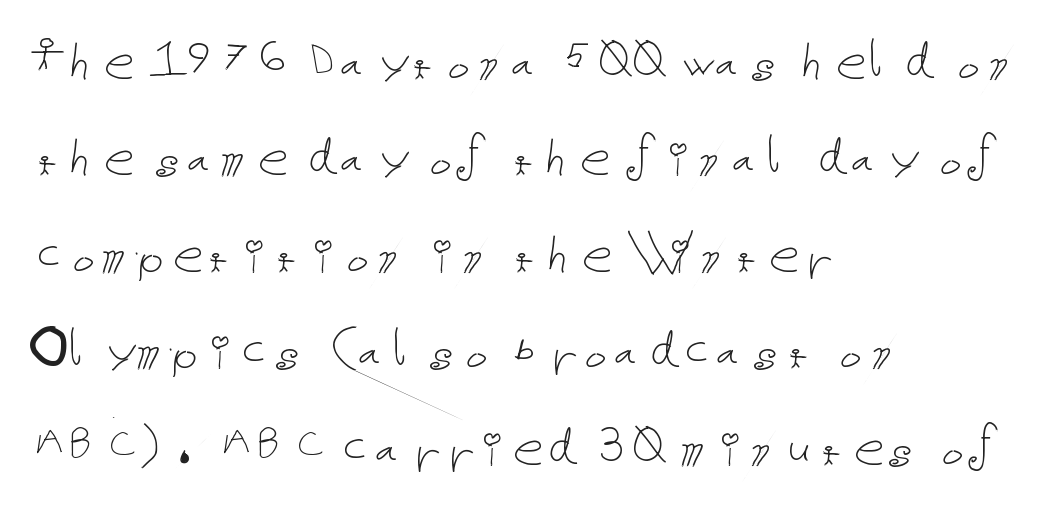
Rows of type keep a routine distance in the vertical direction. The tracking reads as untouched default to a designer's eye. Does the lettering tilt? It doesn't — this is upright. The foot of each line stays bare and open. This sample is left-justified, so line endings fall wherever the words run out.
